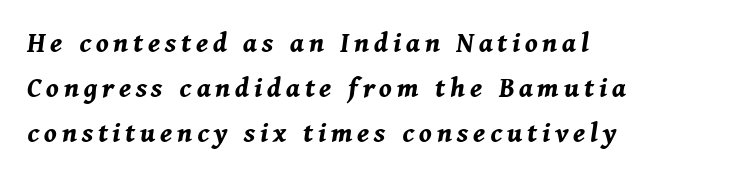
The image shows 30 px bold type, italic (leaning right); set left-aligned, normal line spacing (1.5x), not underlined; medium stroke contrast and a medium x-height.
